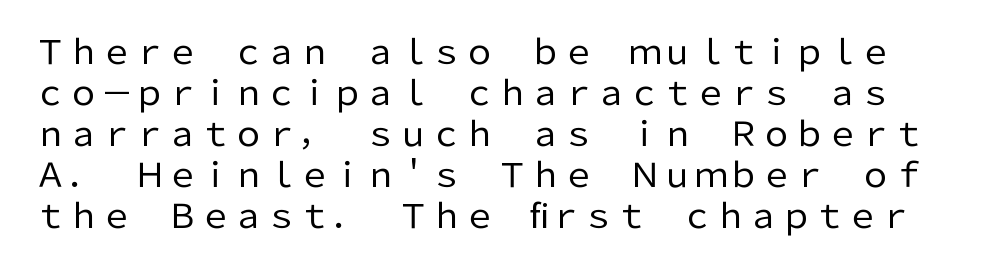
The image shows 33 px regular-weight sans-serif type, upright; set line spacing 1.24x, normal letter spacing, not underlined; low stroke contrast and a medium x-height.
